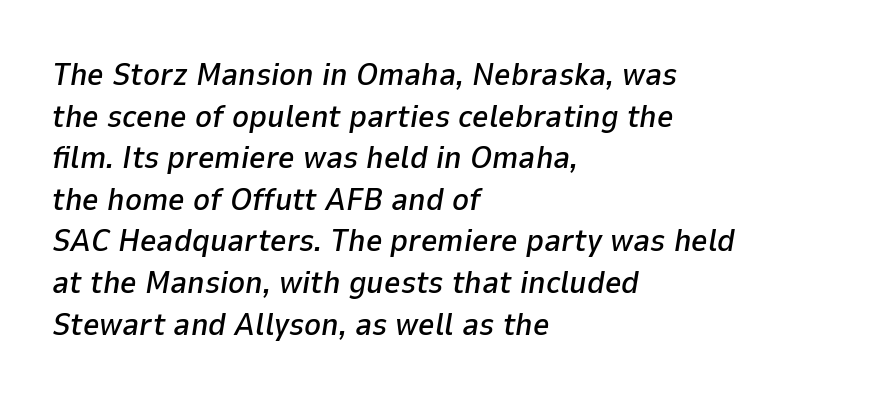
The glyphs look as if they've been sheared to an angle. Nobody touched the tracking dial on this one. Caption: multi-line text, flush left, ragged right. Glance below the letters and you will spot only blank space. Is there much room between lines? A standard amount, neither cramped nor airy. Think of a printed novel: that variable character pitch is what you see here.
